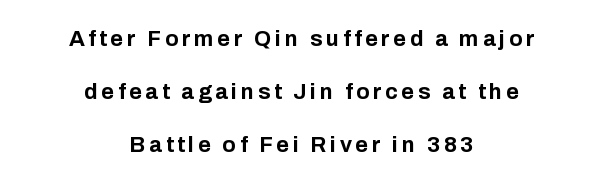
Q: Is the text bold? A: Yes.
Q: Is the text italic (slanted)? A: No, it is upright.
Q: Is the text underlined? A: No.
Q: How is the paragraph aligned? A: Centered.
Q: Is the spacing between lines tight, normal or loose? A: Loose.
